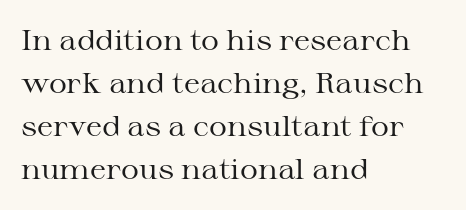
{"serif": "yes", "italic": "no", "bold": "no", "weight": "regular", "width": "wide", "stroke_contrast": "medium", "x_height": "medium", "monospaced": "no", "underline": "no", "align": "left", "line_spacing": "normal", "line_spacing_ratio": 1.53, "letter_spacing": "normal", "letter_spacing_em": 0.0, "glyph_px": 28}
